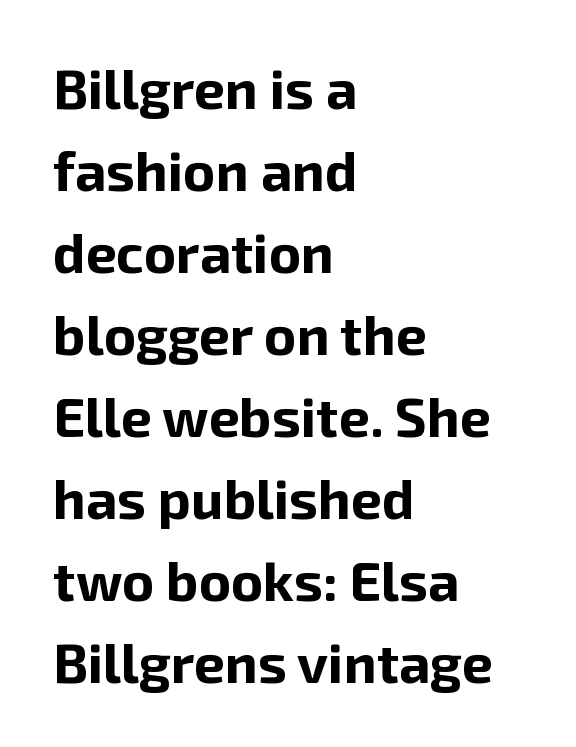
Q: Is the text bold? A: Yes.
Q: Is the text italic (slanted)? A: No, it is upright.
Q: Is the typeface a serif or a sans-serif typeface? A: Sans-serif.
Q: Is the text underlined? A: No.
Q: How is the paragraph aligned? A: Left-aligned.
Q: Is the spacing between letters normal or unusually wide? A: Normal.
Q: Is the spacing between lines tight, normal or loose? A: Normal.
Q: Width (condensed, normal, or wide)? A: Normal.
Q: Stroke contrast? A: Low.
Q: x-height? A: Medium.
Q: Monospaced? A: No.
